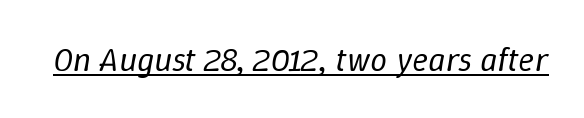
The image shows 34 px regular-weight type, italic (leaning right); set normal letter spacing, underlined; low stroke contrast and a medium x-height.
